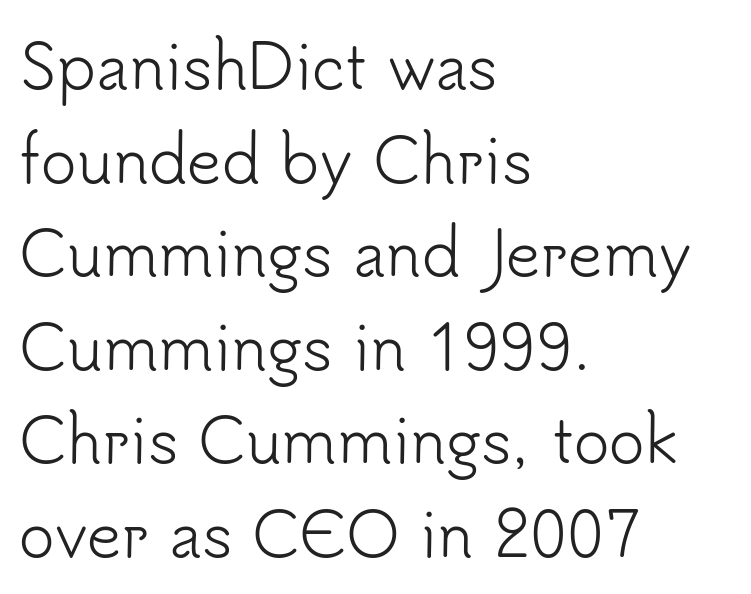
{"serif": "no", "italic": "no", "bold": "no", "weight": "light", "width": "normal", "stroke_contrast": "low", "x_height": "small", "monospaced": "no", "underline": "no", "align": "left", "line_spacing": "normal", "line_spacing_ratio": 1.56, "letter_spacing": "normal", "letter_spacing_em": 0.0, "glyph_px": 60}
